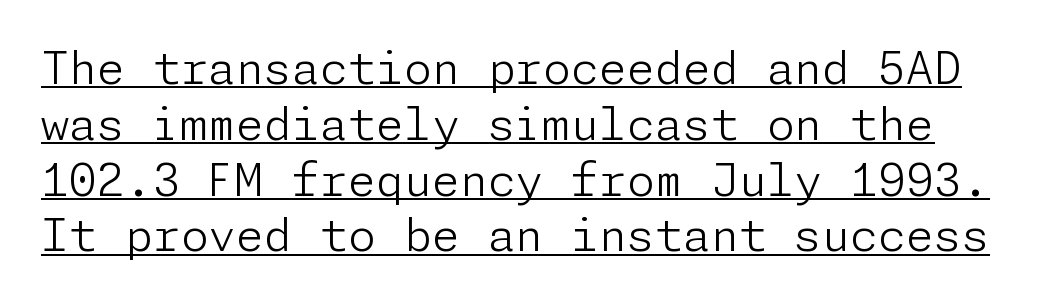
{"serif": "no", "italic": "no", "bold": "no", "weight": "light", "width": "normal", "stroke_contrast": "low", "x_height": "medium", "underline": "yes", "line_spacing_ratio": 1.24, "letter_spacing": "normal", "letter_spacing_em": 0.0, "glyph_px": 45}
